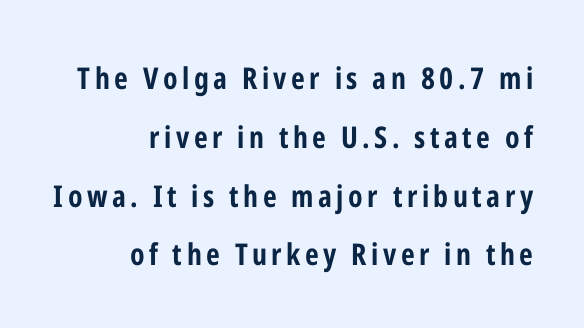
Q: Is the text bold? A: Yes.
Q: Is the text italic (slanted)? A: No, it is upright.
Q: Is the typeface a serif or a sans-serif typeface? A: Sans-serif.
Q: Is the text underlined? A: No.
Q: How is the paragraph aligned? A: Right-aligned.
Q: Is the spacing between lines tight, normal or loose? A: Loose.
Q: Width (condensed, normal, or wide)? A: Condensed.
Q: Stroke contrast? A: Low.
Q: x-height? A: Medium.
Q: Monospaced? A: No.
